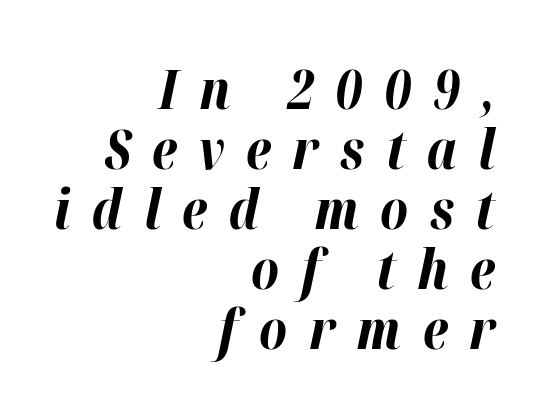
Caption: multi-line text, flush right, ragged left. Bare-footed words on every line. Observe the lean: these are italic letterforms. The passage shown is typed in a proportional face where columns would drift. Leading: reduced. The passage shown has open, widely tracked lettering throughout.
